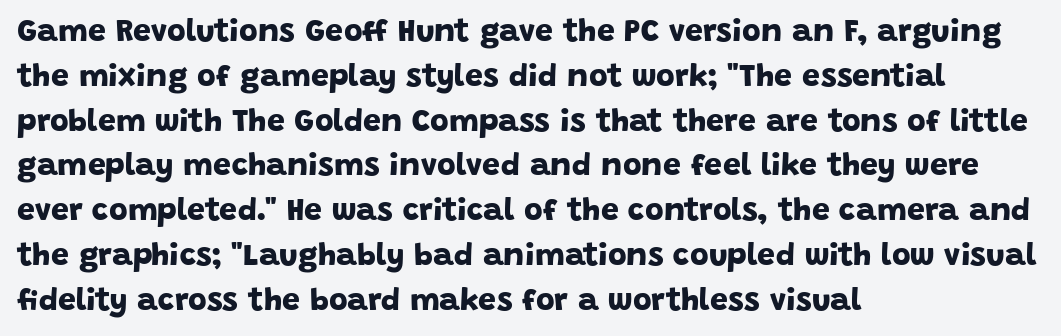
The image shows 32 px bold sans-serif type; set left-aligned, normal line spacing (1.4x), normal letter spacing, not underlined; low stroke contrast and a large x-height.
